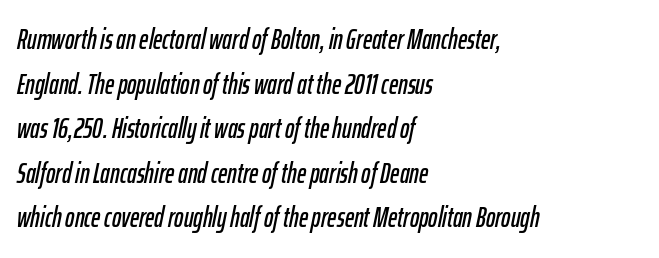
{"italic": "yes", "lean": "right", "slant_degrees": 12, "width": "condensed", "stroke_contrast": "low", "x_height": "medium", "monospaced": "no", "underline": "no", "align": "left", "line_spacing": "normal", "line_spacing_ratio": 1.59, "letter_spacing": "normal", "letter_spacing_em": 0.0, "glyph_px": 28}
